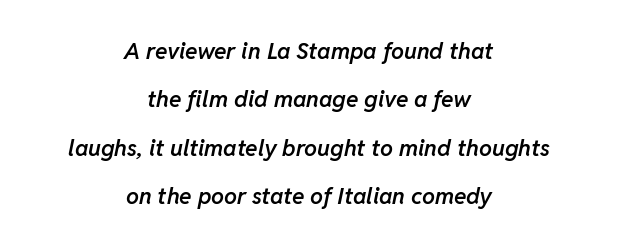
Visually the block forms a symmetrical silhouette, jagged on both flanks. The block of text is sparse from top to bottom, with ample space between rows. No extra tracking has been applied to these lines. The words here are not underlined. The letters are slanted; this is an italic face.
